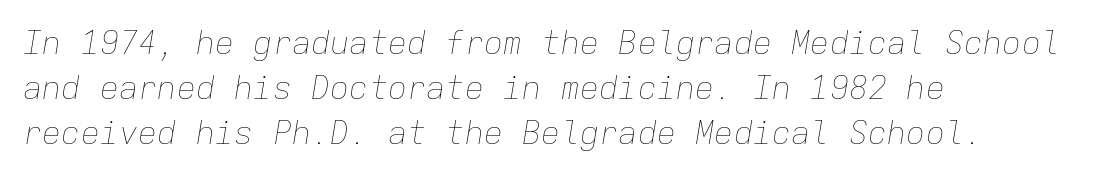
Q: Is the text bold? A: No.
Q: Is the text italic (slanted)? A: Yes, it leans right by about 9 degrees.
Q: Is the text underlined? A: No.
Q: How is the paragraph aligned? A: Left-aligned.
Q: Is the spacing between letters normal or unusually wide? A: Normal.
Q: Is the spacing between lines tight, normal or loose? A: Normal.
Q: Width (condensed, normal, or wide)? A: Normal.
Q: Stroke contrast? A: Low.
Q: x-height? A: Medium.
Q: Monospaced? A: Yes.
